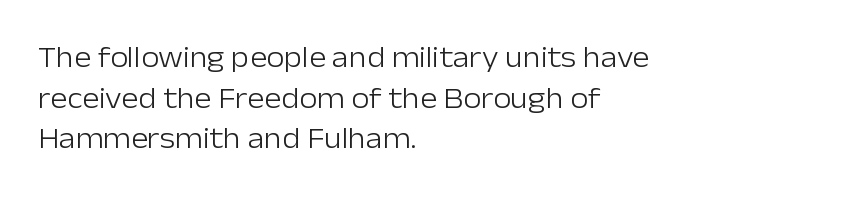
The image shows 29 px light sans-serif type, upright; set left-aligned, normal line spacing (1.4x), normal letter spacing, not underlined; low stroke contrast and a medium x-height.
